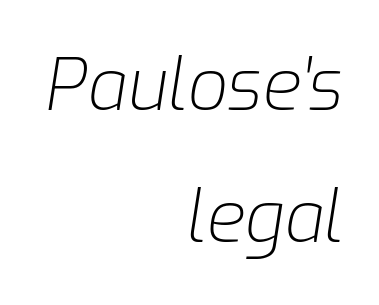
Ink coverage per letter is moderate at most. What stands out about the letter spacing? Nothing — it is the standard amount. These lines were composed using italics. Teacher's note: observe the even right margin — that is flush-right alignment. The words here are not underlined. These lines are rendered in a variable-pitch font.
